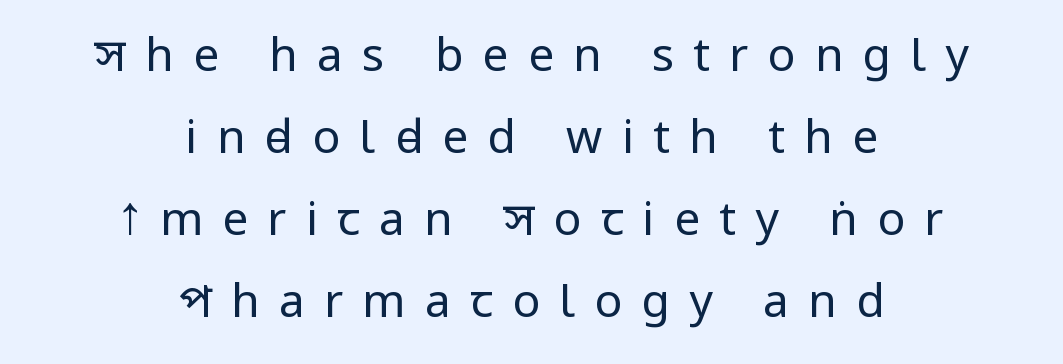
{"serif": "no", "italic": "no", "bold": "no", "weight": "regular", "width": "condensed", "stroke_contrast": "low", "underline": "no", "align": "center", "line_spacing_ratio": 1.78, "letter_spacing": "wide", "letter_spacing_em": 0.42, "glyph_px": 46}
